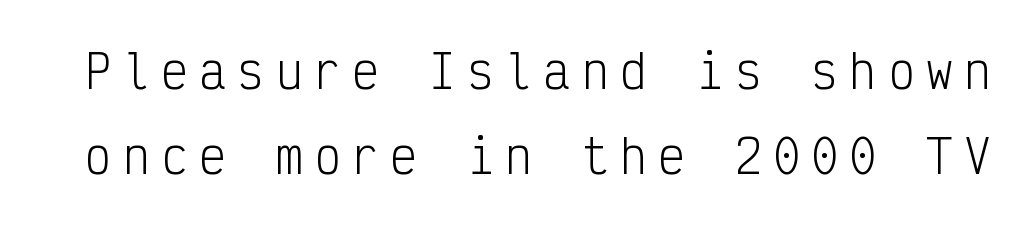
Q: Is the text bold? A: No.
Q: Is the text italic (slanted)? A: No, it is upright.
Q: Is the typeface a serif or a sans-serif typeface? A: Sans-serif.
Q: Is the text underlined? A: No.
Q: Is the spacing between letters normal or unusually wide? A: Unusually wide.
Q: Is the spacing between lines tight, normal or loose? A: Loose.
Q: Width (condensed, normal, or wide)? A: Condensed.
Q: Stroke contrast? A: Low.
Q: x-height? A: Medium.
Q: Monospaced? A: Yes.
